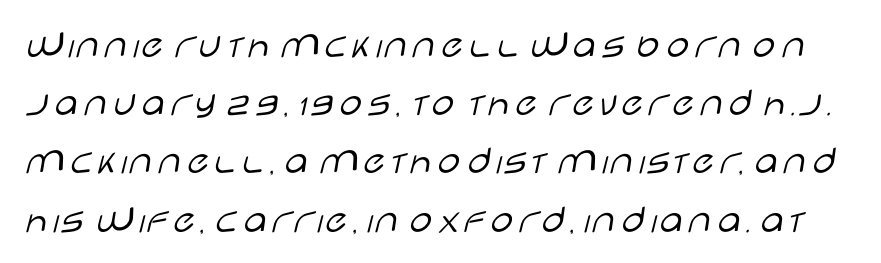
Q: Is the text bold? A: No.
Q: Is the text italic (slanted)? A: Yes.
Q: Is the typeface a serif or a sans-serif typeface? A: Sans-serif.
Q: Is the text underlined? A: No.
Q: Is the spacing between letters normal or unusually wide? A: Normal.
Q: Is the spacing between lines tight, normal or loose? A: Normal.
Q: Width (condensed, normal, or wide)? A: Wide.
Q: Stroke contrast? A: Low.
Q: x-height? A: Large.
Q: Monospaced? A: No.
